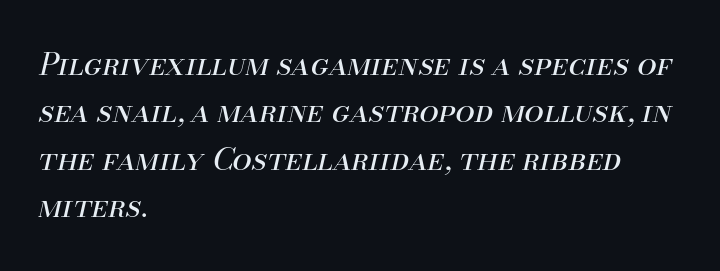
Q: Is the text bold? A: No.
Q: Is the text italic (slanted)? A: Yes, it leans right by about 13 degrees.
Q: Is the text underlined? A: No.
Q: How is the paragraph aligned? A: Left-aligned.
Q: Is the spacing between letters normal or unusually wide? A: Normal.
Q: Is the spacing between lines tight, normal or loose? A: Normal.
Q: Width (condensed, normal, or wide)? A: Normal.
Q: Stroke contrast? A: Medium.
Q: x-height? A: Small.
Q: Monospaced? A: No.
